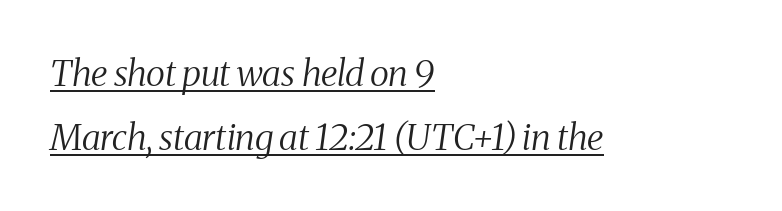
{"serif": "yes", "italic": "yes", "lean": "right", "slant_degrees": 8, "bold": "no", "weight": "regular", "width": "condensed", "stroke_contrast": "medium", "x_height": "medium", "monospaced": "no", "underline": "yes", "align": "left", "line_spacing_ratio": 1.78, "letter_spacing": "normal", "letter_spacing_em": 0.0, "glyph_px": 36}
